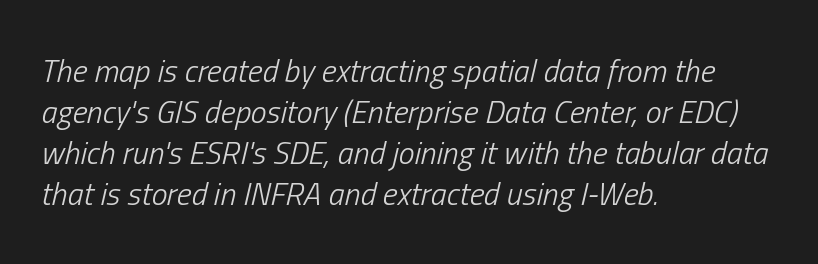
Left-aligned paragraph, ragged on the right. Decoration check: the copy has no underline. The whole block is typeset with a tilt. No letter is thick-stroked: the sample isn't bold. Look at the tracking — it's just the regular setting, nothing added. Note the varied advance widths — an 'i' is clearly narrower than an 'm'.
